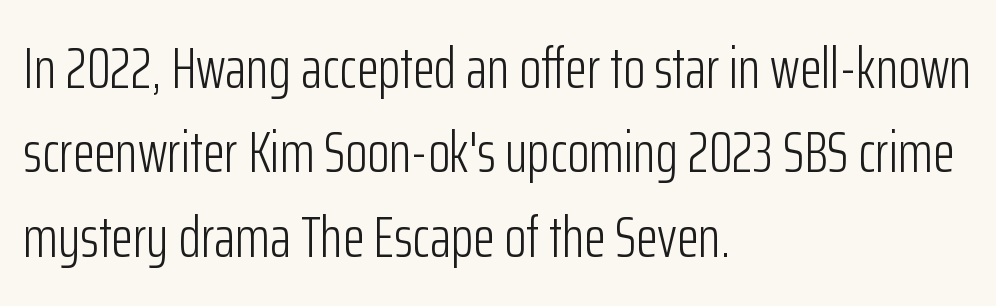
Q: Is the text bold? A: No.
Q: Is the text italic (slanted)? A: No, it is upright.
Q: Is the typeface a serif or a sans-serif typeface? A: Sans-serif.
Q: Is the text underlined? A: No.
Q: How is the paragraph aligned? A: Left-aligned.
Q: Is the spacing between letters normal or unusually wide? A: Normal.
Q: Is the spacing between lines tight, normal or loose? A: Normal.
Q: Width (condensed, normal, or wide)? A: Condensed.
Q: Stroke contrast? A: Low.
Q: x-height? A: Medium.
Q: Monospaced? A: No.
